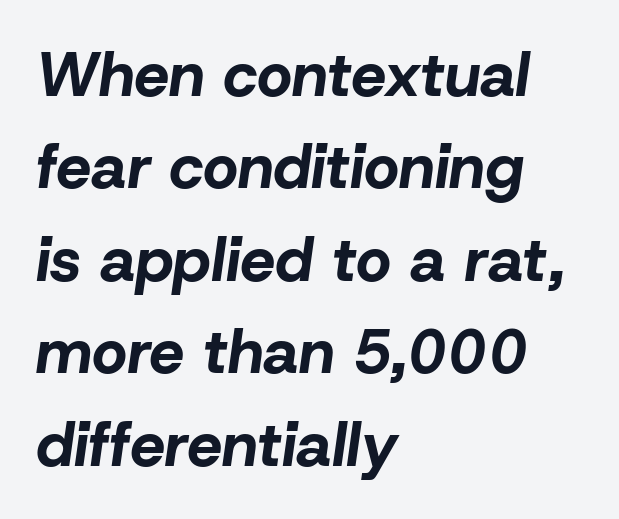
Decoration check: the copy has no underline. As a designer I'd log this as weight 700, bold. Regular leading. The lines are quadded left. Proportional: the letters do not fall into vertical columns. The rendering applies a slant to the glyphs.
